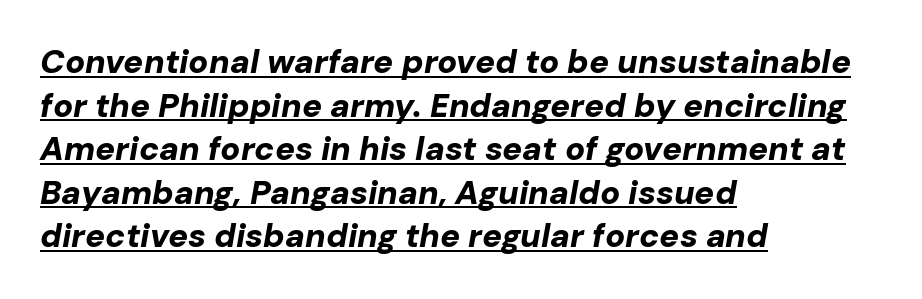
{"italic": "yes", "lean": "right", "slant_degrees": 10, "bold": "yes", "weight": "bold", "width": "normal", "stroke_contrast": "low", "x_height": "medium", "monospaced": "no", "underline": "yes", "align": "left", "line_spacing": "normal", "line_spacing_ratio": 1.32, "letter_spacing": "normal", "letter_spacing_em": 0.0, "glyph_px": 33}
